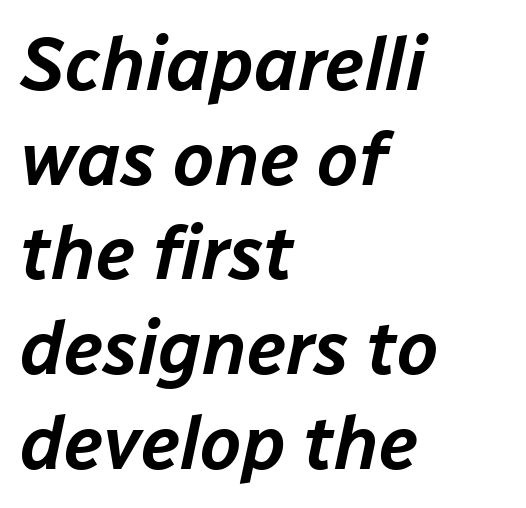
Q: Is the text italic (slanted)? A: Yes, it leans right by about 12 degrees.
Q: Is the text underlined? A: No.
Q: How is the paragraph aligned? A: Left-aligned.
Q: Is the spacing between letters normal or unusually wide? A: Normal.
Q: Is the spacing between lines tight, normal or loose? A: Normal.
Q: Width (condensed, normal, or wide)? A: Normal.
Q: Stroke contrast? A: Low.
Q: x-height? A: Medium.
Q: Monospaced? A: No.
